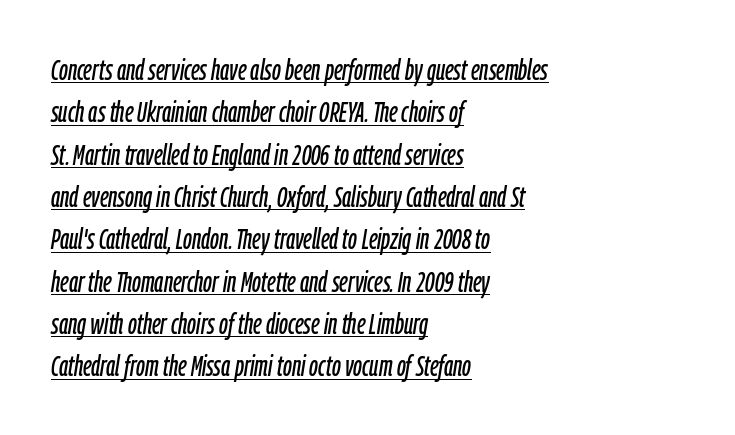
{"italic": "yes", "lean": "right", "slant_degrees": 9, "width": "condensed", "stroke_contrast": "low", "x_height": "medium", "monospaced": "no", "underline": "yes", "align": "left", "line_spacing": "normal", "line_spacing_ratio": 1.46, "letter_spacing": "normal", "letter_spacing_em": 0.0, "glyph_px": 29}
